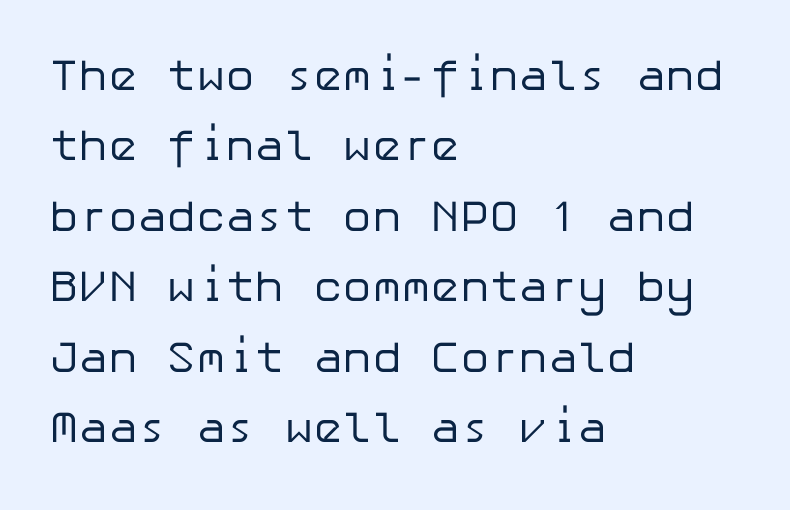
{"serif": "no", "italic": "no", "bold": "no", "weight": "regular", "width": "normal", "stroke_contrast": "low", "x_height": "medium", "underline": "no", "align": "left", "line_spacing": "normal", "line_spacing_ratio": 1.6, "letter_spacing": "normal", "letter_spacing_em": 0.0, "glyph_px": 44}
